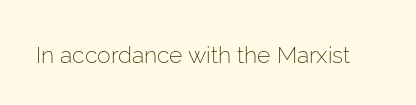
Q: Is the text bold? A: No.
Q: Is the text italic (slanted)? A: No, it is upright.
Q: Is the text underlined? A: No.
Q: Is the spacing between letters normal or unusually wide? A: Normal.
